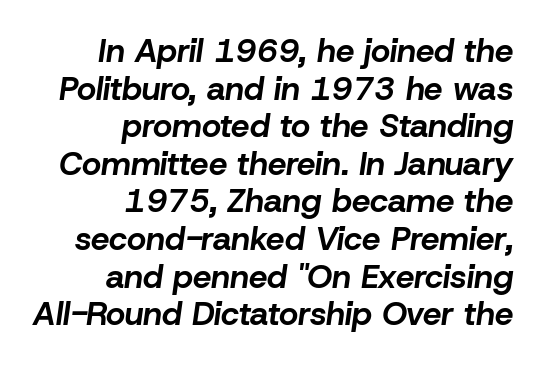
Q: Is the text bold? A: Yes.
Q: Is the text italic (slanted)? A: Yes, it leans right by about 8 degrees.
Q: Is the text underlined? A: No.
Q: How is the paragraph aligned? A: Right-aligned.
Q: Is the spacing between letters normal or unusually wide? A: Normal.
Q: Is the spacing between lines tight, normal or loose? A: Tight.
Q: Width (condensed, normal, or wide)? A: Normal.
Q: Stroke contrast? A: Low.
Q: x-height? A: Medium.
Q: Monospaced? A: No.
